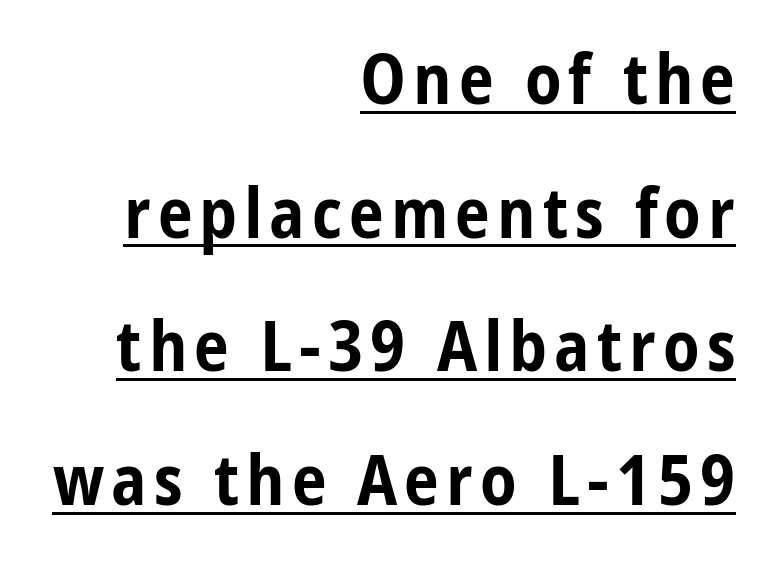
{"serif": "no", "italic": "no", "bold": "yes", "weight": "bold", "width": "condensed", "stroke_contrast": "low", "x_height": "medium", "monospaced": "no", "underline": "yes", "align": "right", "line_spacing": "loose", "line_spacing_ratio": 1.91, "glyph_px": 70}
